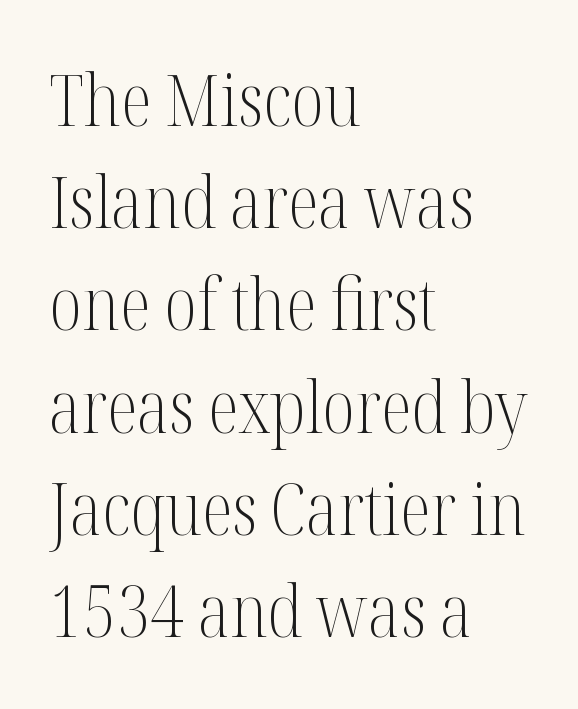
Each new line begins a customary step beneath the previous one. Has an underline been added? It has not. Reading down the block, your eye returns to a fixed left position each line. Stem width sits at or under what a default text font uses. The letters stand straight up with perfectly vertical stems. Each letter's strokes conclude with small projecting serifs.
